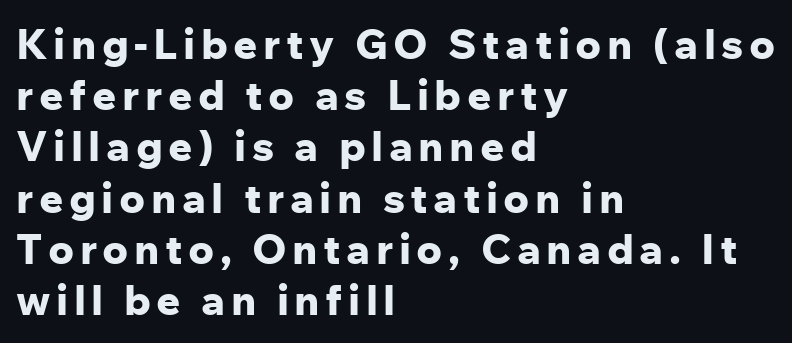
{"serif": "no", "italic": "no", "bold": "yes", "weight": "bold", "width": "normal", "stroke_contrast": "low", "x_height": "medium", "monospaced": "no", "underline": "no", "align": "left", "line_spacing_ratio": 1.22, "glyph_px": 42}
